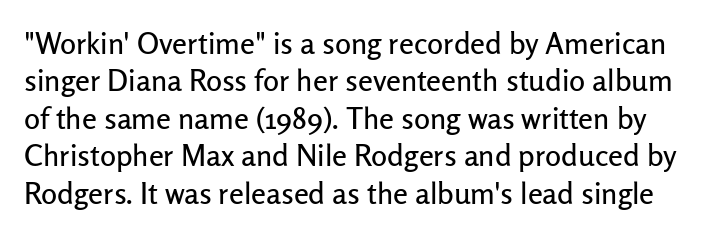
Think of a printed novel: that variable character pitch is what you see here. Is there any slant? The stems are plumb. The strip under each line holds only bare page. Rows of type keep a routine distance in the vertical direction. Observe the ordinary spacing: letters are neighbours, not strangers. Each letter's strokes conclude bluntly, with no projecting serifs.
